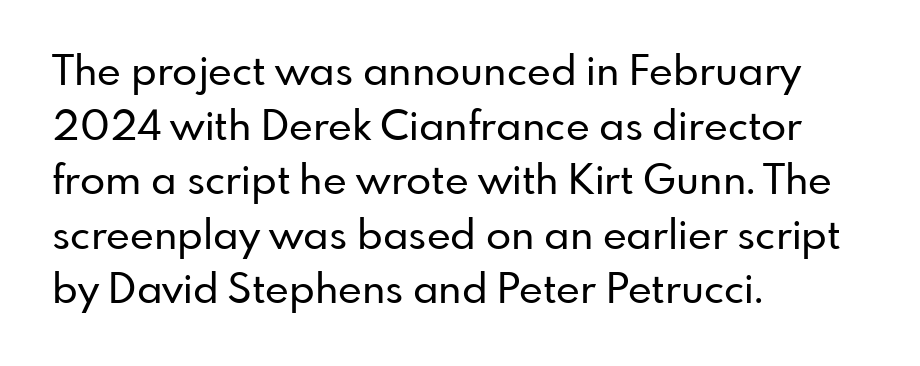
{"serif": "no", "italic": "no", "width": "normal", "stroke_contrast": "low", "x_height": "small", "monospaced": "no", "underline": "no", "align": "left", "line_spacing": "normal", "line_spacing_ratio": 1.33, "letter_spacing": "normal", "letter_spacing_em": 0.0, "glyph_px": 41}
